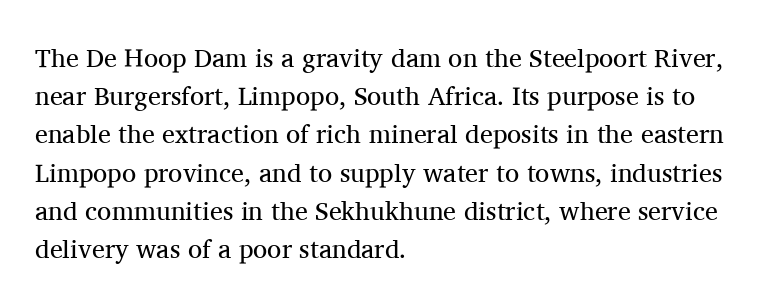
{"italic": "no", "bold": "no", "underline": "no", "align": "left", "line_spacing": "normal", "line_spacing_ratio": 1.47, "letter_spacing": "normal", "letter_spacing_em": 0.0, "glyph_px": 26}
